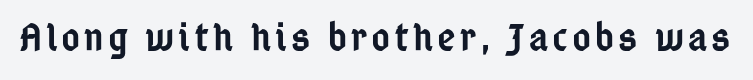
Does the type have serifs? No, each stem ends abruptly. The passage shown is typed in a proportional face where columns would drift. What weight is shown? A semibold, between regular and bold. This is roman type, the default non-slanted kind. Beneath every word, the page is bare.
